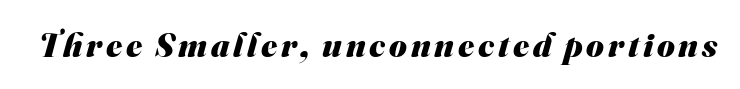
Q: Is the text bold? A: Yes.
Q: Is the typeface a serif or a sans-serif typeface? A: Sans-serif.
Q: Is the text underlined? A: No.
Q: Width (condensed, normal, or wide)? A: Normal.
Q: Stroke contrast? A: Medium.
Q: x-height? A: Small.
Q: Monospaced? A: No.
